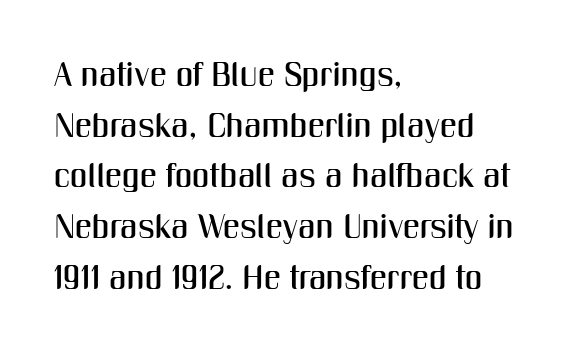
{"serif": "no", "italic": "no", "width": "condensed", "stroke_contrast": "medium", "x_height": "medium", "monospaced": "no", "underline": "no", "align": "left", "line_spacing": "normal", "line_spacing_ratio": 1.49, "letter_spacing": "normal", "letter_spacing_em": 0.0, "glyph_px": 34}
